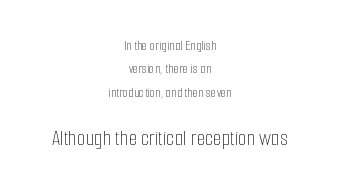
The image shows 22 px text type, upright; set centered, normal line spacing (1.67x), normal letter spacing, not underlined; the second (bottom) block is 1.57x larger.
